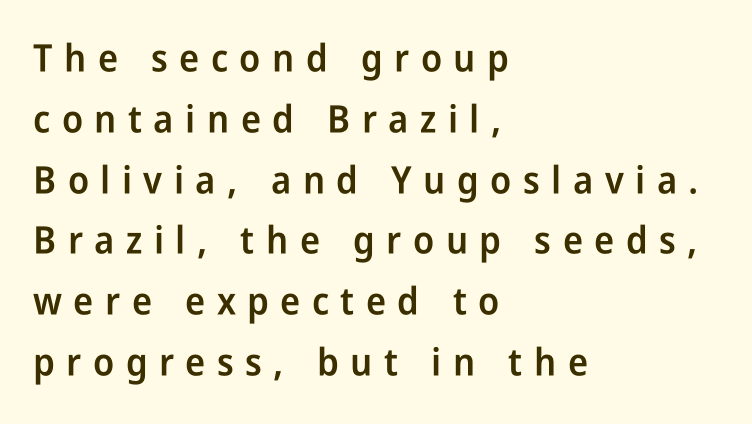
{"serif": "no", "italic": "no", "bold": "semi", "weight": "semibold", "width": "condensed", "stroke_contrast": "low", "x_height": "medium", "monospaced": "no", "underline": "no", "align": "left", "line_spacing": "normal", "line_spacing_ratio": 1.6, "letter_spacing": "wide", "letter_spacing_em": 0.3, "glyph_px": 38}
